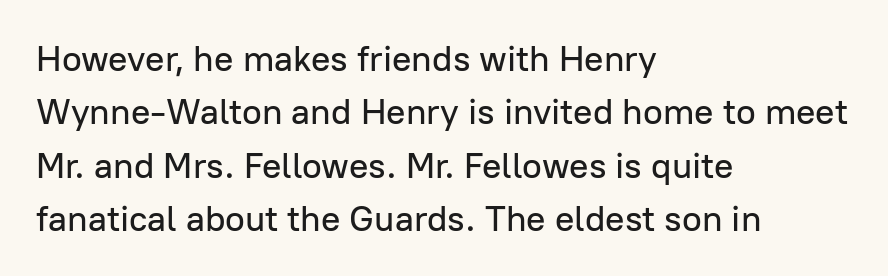
The image shows 36 px sans-serif type, upright; set left-aligned, normal line spacing (1.48x), normal letter spacing, not underlined; low stroke contrast and a medium x-height.
